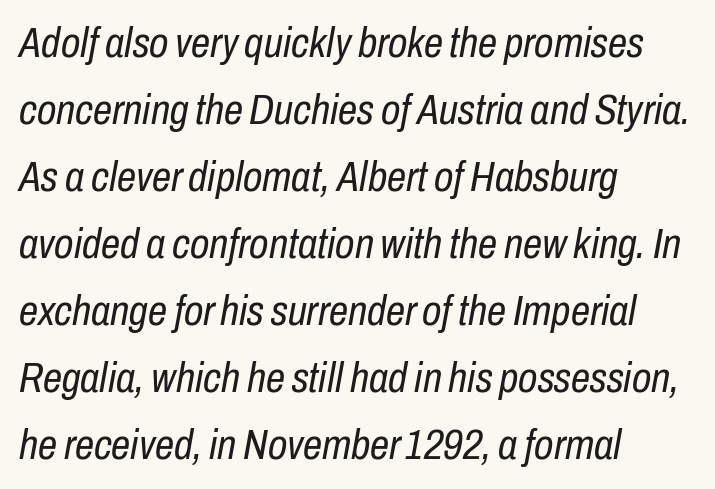
{"italic": "yes", "lean": "right", "slant_degrees": 10, "bold": "no", "weight": "regular", "width": "condensed", "stroke_contrast": "low", "x_height": "medium", "monospaced": "no", "underline": "no", "align": "left", "line_spacing": "normal", "line_spacing_ratio": 1.56, "letter_spacing": "normal", "letter_spacing_em": 0.0, "glyph_px": 43}
